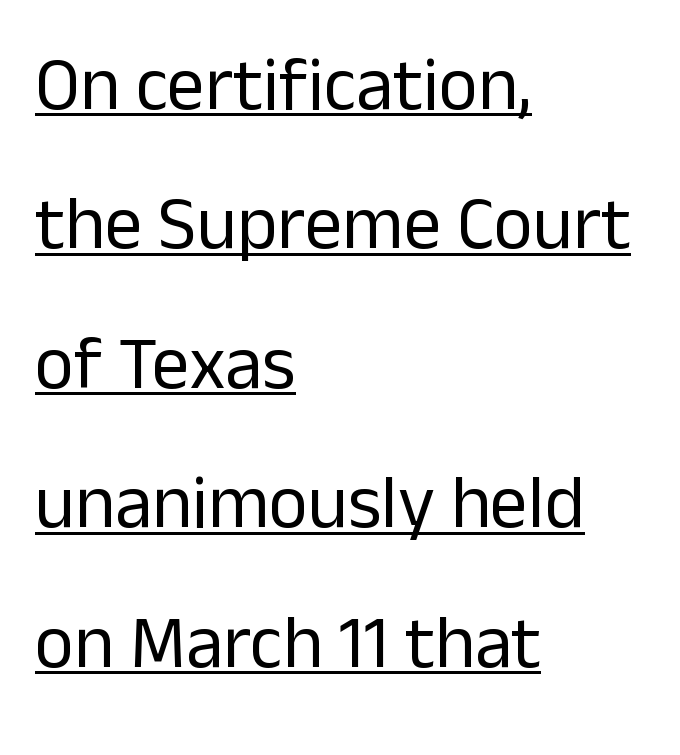
{"serif": "no", "italic": "no", "bold": "no", "weight": "regular", "width": "normal", "stroke_contrast": "low", "x_height": "medium", "monospaced": "no", "underline": "yes", "align": "left", "line_spacing_ratio": 1.86, "letter_spacing": "normal", "letter_spacing_em": 0.0, "glyph_px": 75}
